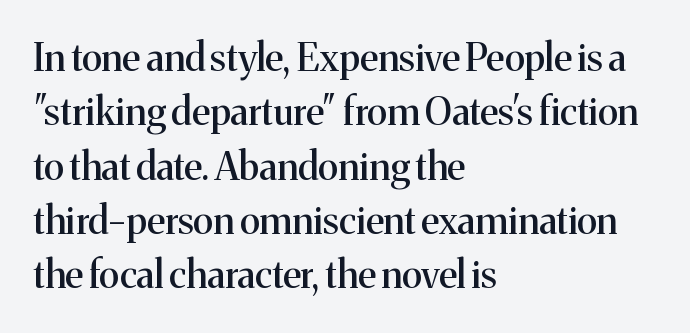
The image shows 38 px serif type, upright; set left-aligned, normal line spacing (1.43x), normal letter spacing, not underlined; medium stroke contrast and a medium x-height.
